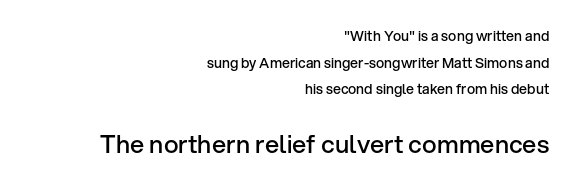
The image shows 25 px text type, upright; set right-aligned, loose line spacing (1.91x), normal letter spacing, not underlined; the second (bottom) block is 1.79x larger.
